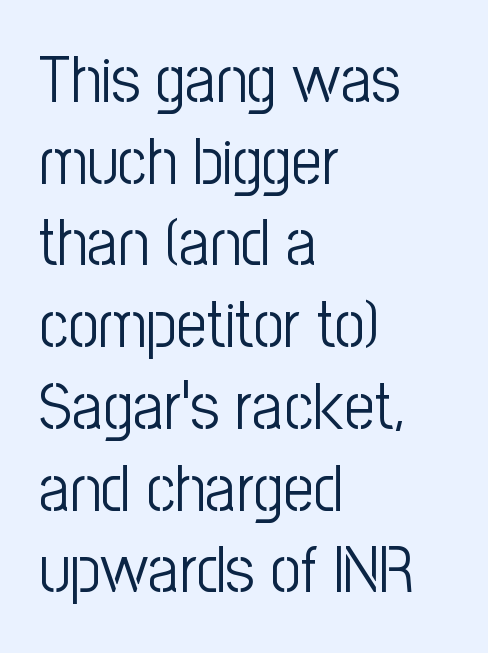
{"serif": "no", "italic": "no", "bold": "no", "weight": "light", "width": "condensed", "stroke_contrast": "low", "x_height": "medium", "monospaced": "no", "underline": "no", "align": "left", "line_spacing_ratio": 1.22, "letter_spacing": "normal", "letter_spacing_em": 0.0, "glyph_px": 67}
